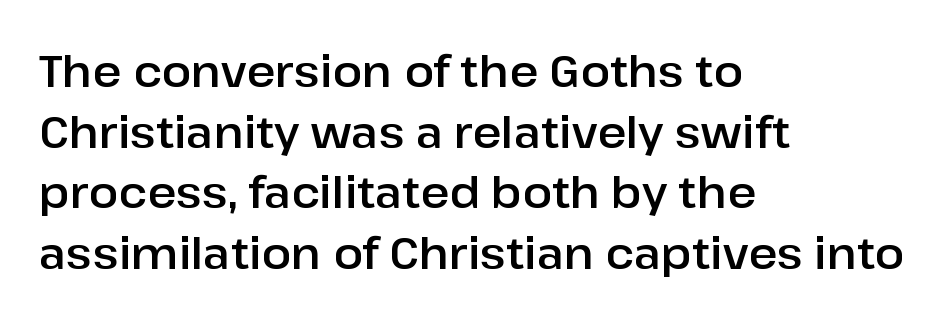
{"serif": "no", "italic": "no", "width": "normal", "stroke_contrast": "low", "x_height": "medium", "monospaced": "no", "underline": "no", "align": "left", "line_spacing": "normal", "line_spacing_ratio": 1.38, "letter_spacing": "normal", "letter_spacing_em": 0.0, "glyph_px": 44}
